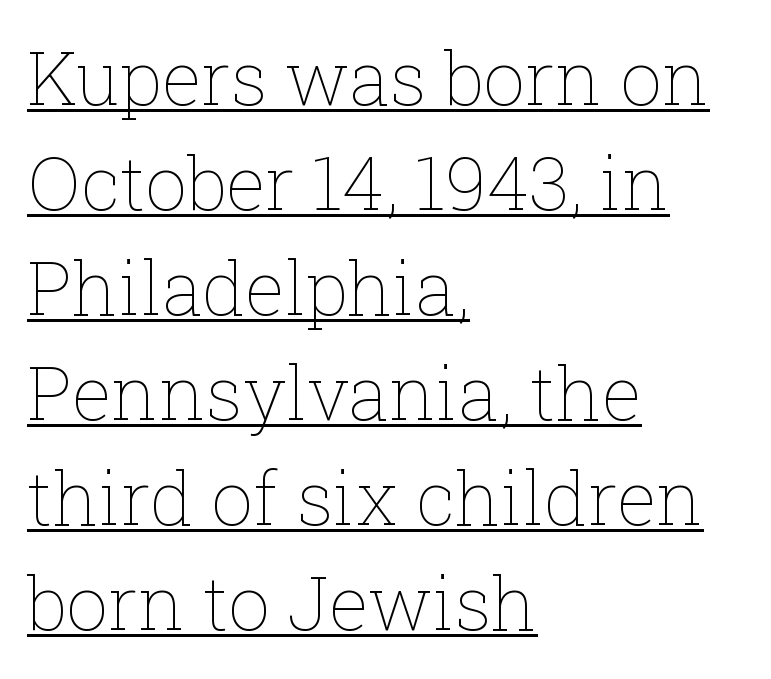
Q: Is the text bold? A: No.
Q: Is the text italic (slanted)? A: No, it is upright.
Q: Is the text underlined? A: Yes.
Q: How is the paragraph aligned? A: Left-aligned.
Q: Is the spacing between letters normal or unusually wide? A: Normal.
Q: Is the spacing between lines tight, normal or loose? A: Normal.
Q: Width (condensed, normal, or wide)? A: Normal.
Q: Stroke contrast? A: Low.
Q: x-height? A: Medium.
Q: Monospaced? A: No.
